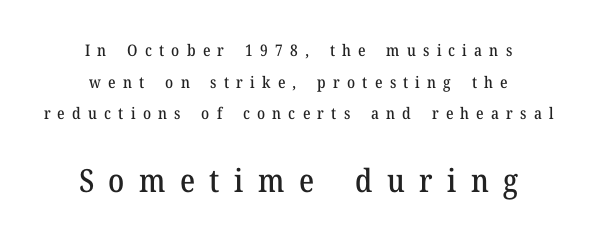
The image shows 32 px serif type, upright; set centered, loose line spacing (1.97x), unusually wide letter spacing (+0.45 em), not underlined; the second (bottom) block is 2.0x larger; medium stroke contrast and a medium x-height.
